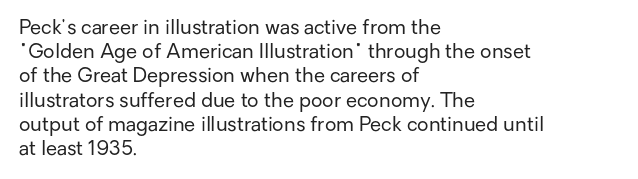
{"italic": "no", "bold": "no", "underline": "no", "align": "left", "line_spacing_ratio": 1.21, "letter_spacing": "normal", "letter_spacing_em": 0.0, "glyph_px": 20}
